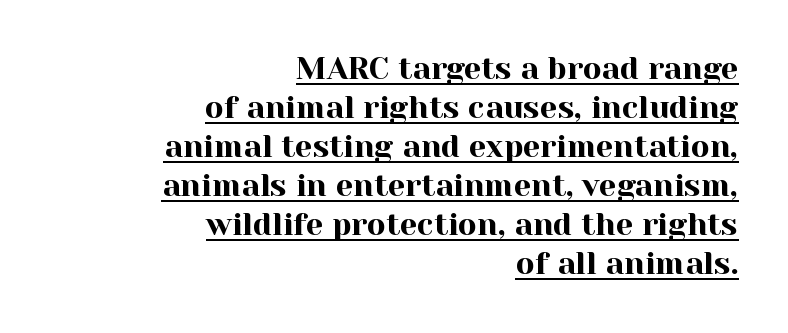
The image shows 31 px serif type, upright; set right-aligned, normal line spacing (1.26x), normal letter spacing, underlined; a medium x-height.
